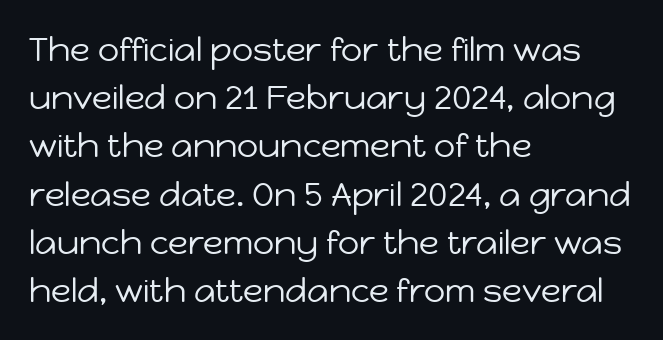
Q: Is the text bold? A: No.
Q: Is the text italic (slanted)? A: No, it is upright.
Q: Is the typeface a serif or a sans-serif typeface? A: Sans-serif.
Q: Is the text underlined? A: No.
Q: How is the paragraph aligned? A: Left-aligned.
Q: Is the spacing between letters normal or unusually wide? A: Normal.
Q: Is the spacing between lines tight, normal or loose? A: Normal.
Q: Width (condensed, normal, or wide)? A: Normal.
Q: Stroke contrast? A: Low.
Q: x-height? A: Medium.
Q: Monospaced? A: No.
